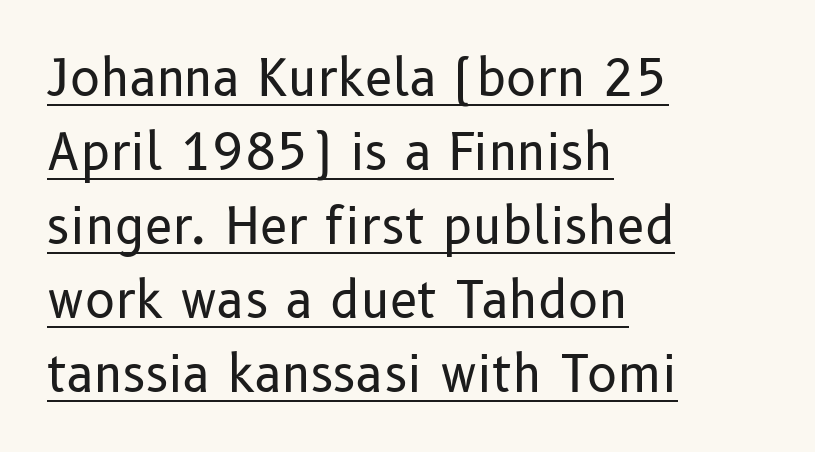
Caption: lettering with a line underneath. Typographically, this falls in the sans-serif category. Do the characters align in a grid? No, the font is proportional. The passage shown is not bold in any degree. The passage shown has conventional tracking throughout. It's the straight-up-and-down kind of type.
